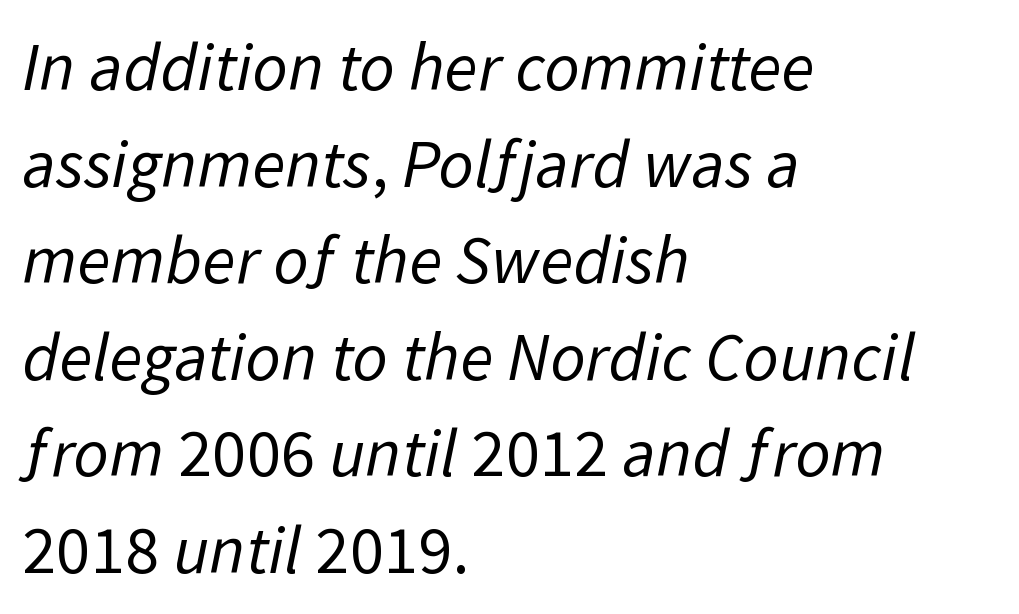
Q: Is the text bold? A: No.
Q: Is the typeface a serif or a sans-serif typeface? A: Sans-serif.
Q: Is the text underlined? A: No.
Q: How is the paragraph aligned? A: Left-aligned.
Q: Is the spacing between letters normal or unusually wide? A: Normal.
Q: Is the spacing between lines tight, normal or loose? A: Normal.
Q: Width (condensed, normal, or wide)? A: Normal.
Q: Stroke contrast? A: Low.
Q: x-height? A: Medium.
Q: Monospaced? A: No.
